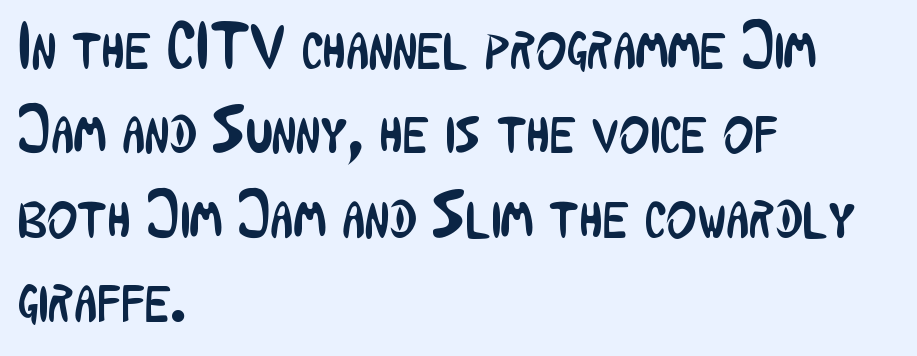
The image shows 65 px regular-weight, condensed sans-serif type, upright; set left-aligned, normal line spacing (1.3x), normal letter spacing, not underlined; low stroke contrast and a medium x-height.
